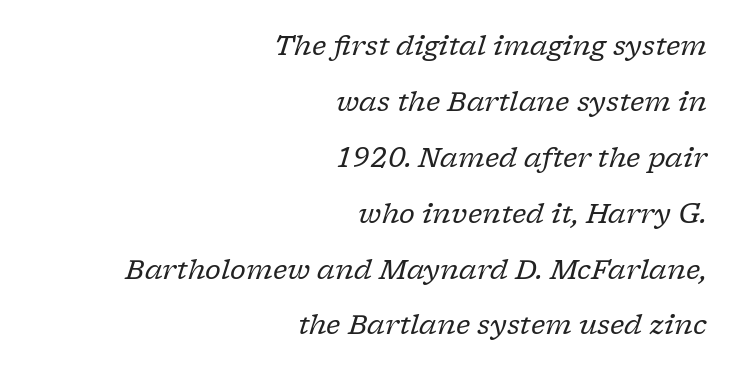
The image shows 27 px text type, italic (leaning right); set right-aligned, loose line spacing (2.07x), normal letter spacing, not underlined.
